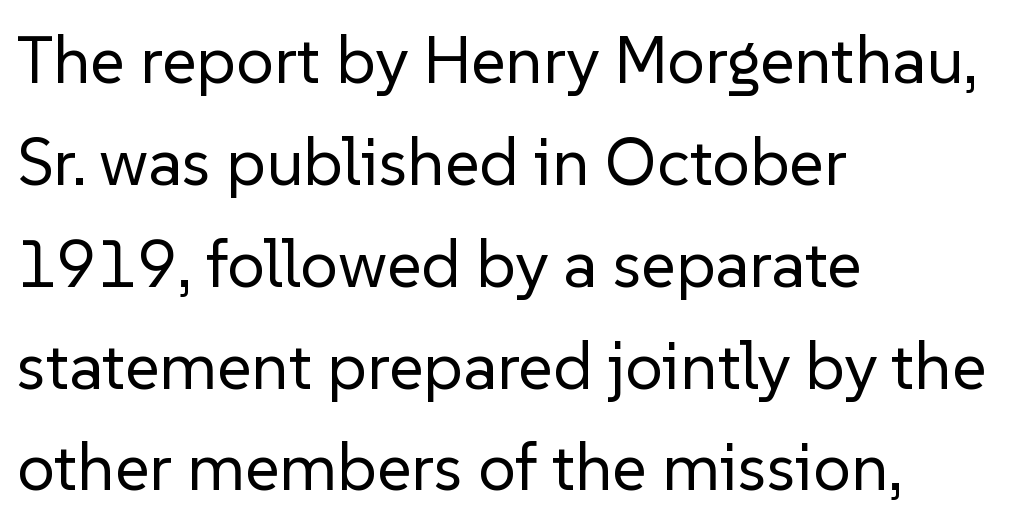
{"serif": "no", "italic": "no", "bold": "no", "weight": "regular", "width": "normal", "stroke_contrast": "low", "x_height": "medium", "monospaced": "no", "underline": "no", "align": "left", "line_spacing": "normal", "line_spacing_ratio": 1.52, "letter_spacing": "normal", "letter_spacing_em": 0.0, "glyph_px": 67}
